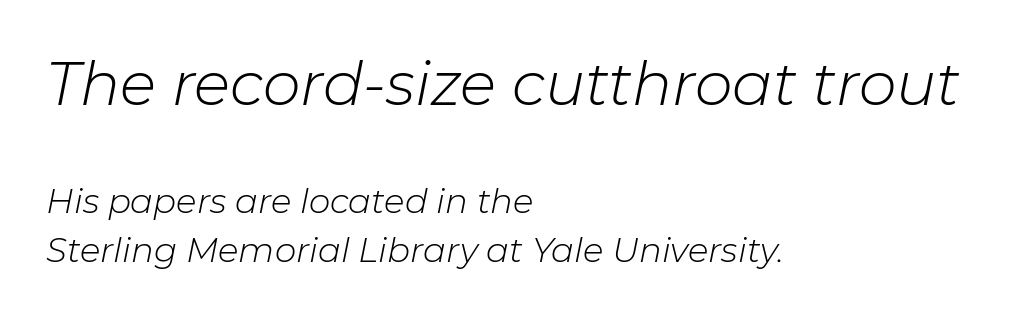
Style check: oblique. You could not count columns in this text — the font is proportionally spaced. The weight would be labelled regular, book, light, or lighter still. The face used here is rendered with its standard letterfit. These lines sit exactly where default settings would place them. Words float on clear page, feet unadorned.
